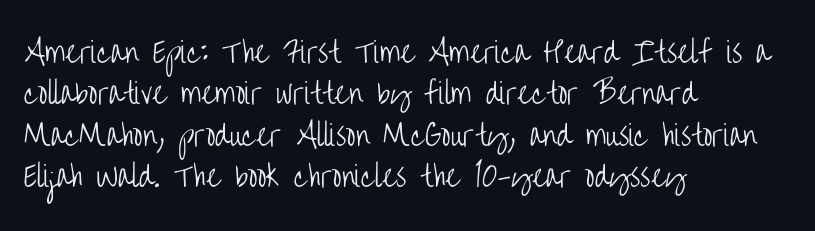
The image shows 28 px light, condensed sans-serif type, upright; set left-aligned, normal line spacing (1.48x), normal letter spacing, not underlined; low stroke contrast and a large x-height.
